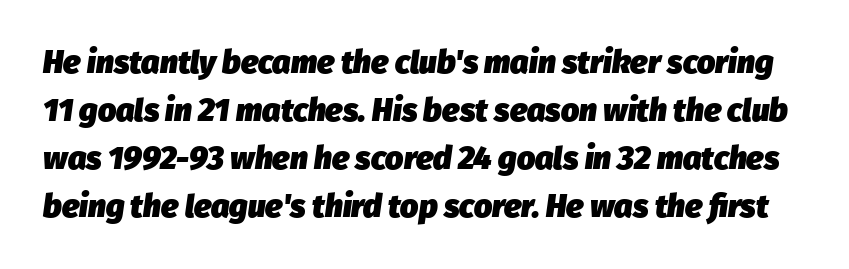
The rendering applies a slant to the glyphs. Its strokes are broad and dark, the hallmark of bold type. Regarding leading, the lines here are spaced in the standard way. Spacing verdict: proportional, widths tailored to each character. Words appear dense and cohesive because spacing is normal.
